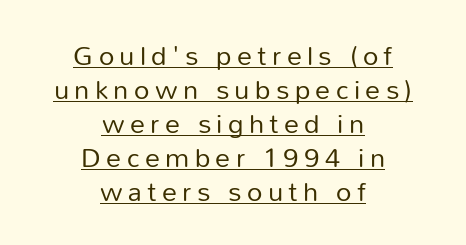
The image shows 30 px regular-weight sans-serif type, upright; set centered, tight line spacing (1.13x), underlined; low stroke contrast and a medium x-height.
